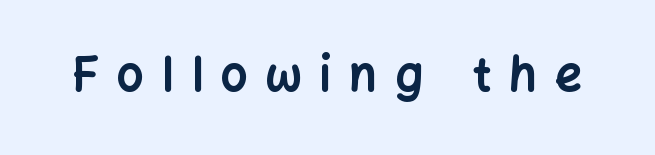
Q: Is the text bold? A: Yes.
Q: Is the text italic (slanted)? A: No, it is upright.
Q: Is the typeface a serif or a sans-serif typeface? A: Sans-serif.
Q: Is the text underlined? A: No.
Q: Is the spacing between letters normal or unusually wide? A: Unusually wide.
Q: Width (condensed, normal, or wide)? A: Normal.
Q: Stroke contrast? A: Low.
Q: x-height? A: Medium.
Q: Monospaced? A: No.
